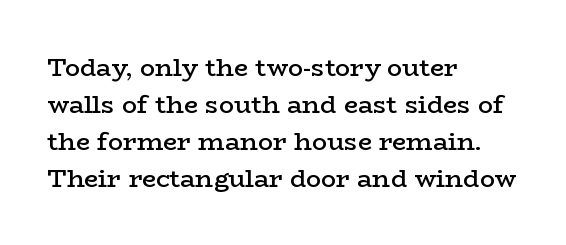
Posture: upright roman. The string is rendered with underlining switched off. Layout note: lines flush left. The line texture is even and compact thanks to regular tracking.
